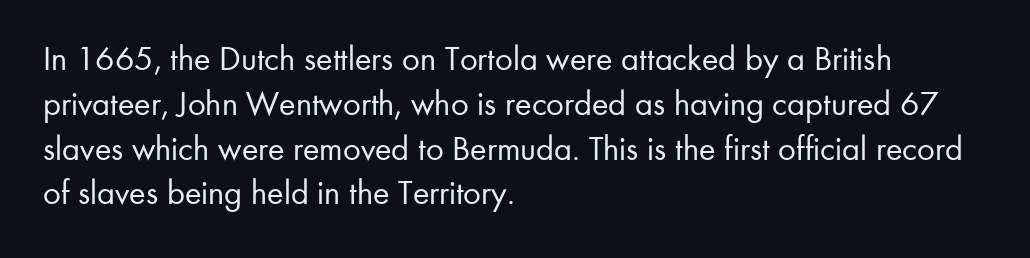
The image shows 35 px regular-weight sans-serif type, upright; set left-aligned, normal line spacing (1.28x), normal letter spacing, not underlined; low stroke contrast and a small x-height.
